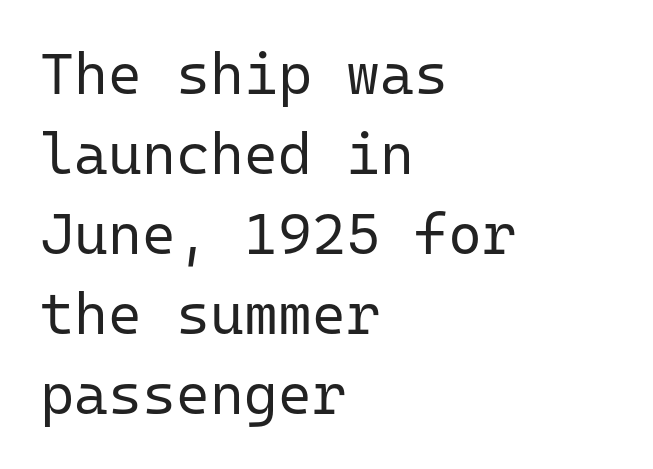
Q: Is the text bold? A: No.
Q: Is the text italic (slanted)? A: No, it is upright.
Q: Is the typeface a serif or a sans-serif typeface? A: Sans-serif.
Q: Is the text underlined? A: No.
Q: How is the paragraph aligned? A: Left-aligned.
Q: Is the spacing between letters normal or unusually wide? A: Normal.
Q: Is the spacing between lines tight, normal or loose? A: Normal.
Q: Width (condensed, normal, or wide)? A: Normal.
Q: Stroke contrast? A: Low.
Q: x-height? A: Medium.
Q: Monospaced? A: Yes.
